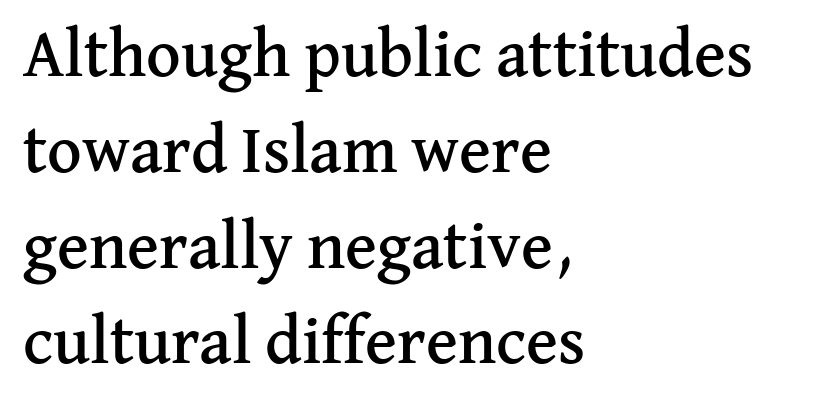
The image shows 67 px serif type, upright; set left-aligned, normal line spacing (1.43x), normal letter spacing, not underlined; medium stroke contrast and a medium x-height.
